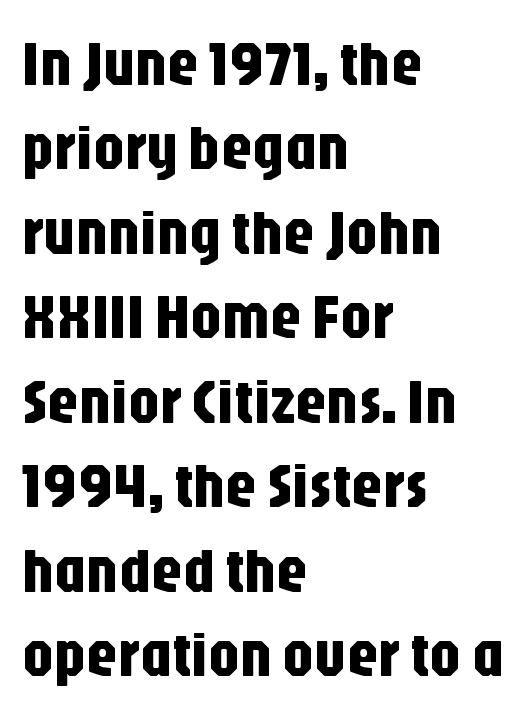
Q: Is the text italic (slanted)? A: No, it is upright.
Q: Is the typeface a serif or a sans-serif typeface? A: Sans-serif.
Q: Is the text underlined? A: No.
Q: How is the paragraph aligned? A: Left-aligned.
Q: Is the spacing between letters normal or unusually wide? A: Normal.
Q: Is the spacing between lines tight, normal or loose? A: Normal.
Q: Width (condensed, normal, or wide)? A: Condensed.
Q: Stroke contrast? A: Low.
Q: x-height? A: Large.
Q: Monospaced? A: No.
